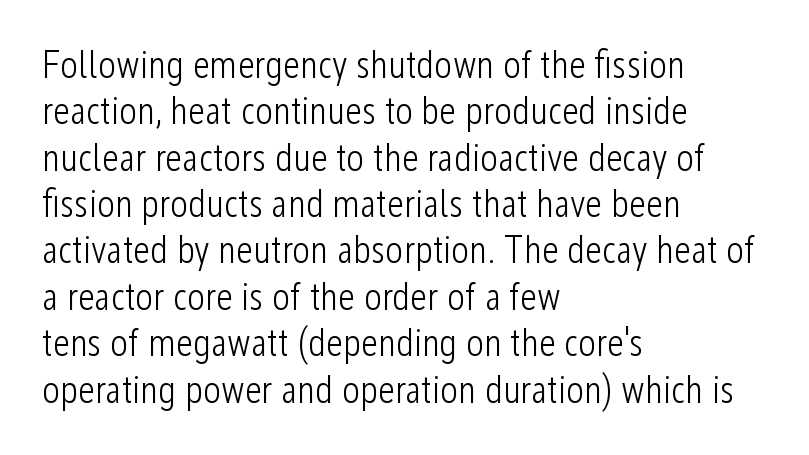
The image shows 38 px light, condensed sans-serif type, upright; set left-aligned, line spacing 1.22x, normal letter spacing, not underlined; low stroke contrast and a medium x-height.
